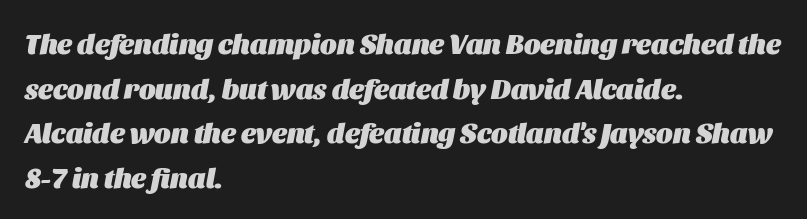
Q: Is the text bold? A: Yes.
Q: Is the text italic (slanted)? A: Yes, it leans right by about 11 degrees.
Q: Is the text underlined? A: No.
Q: How is the paragraph aligned? A: Left-aligned.
Q: Is the spacing between letters normal or unusually wide? A: Normal.
Q: Is the spacing between lines tight, normal or loose? A: Normal.
Q: Width (condensed, normal, or wide)? A: Normal.
Q: Stroke contrast? A: Medium.
Q: x-height? A: Large.
Q: Monospaced? A: No.
